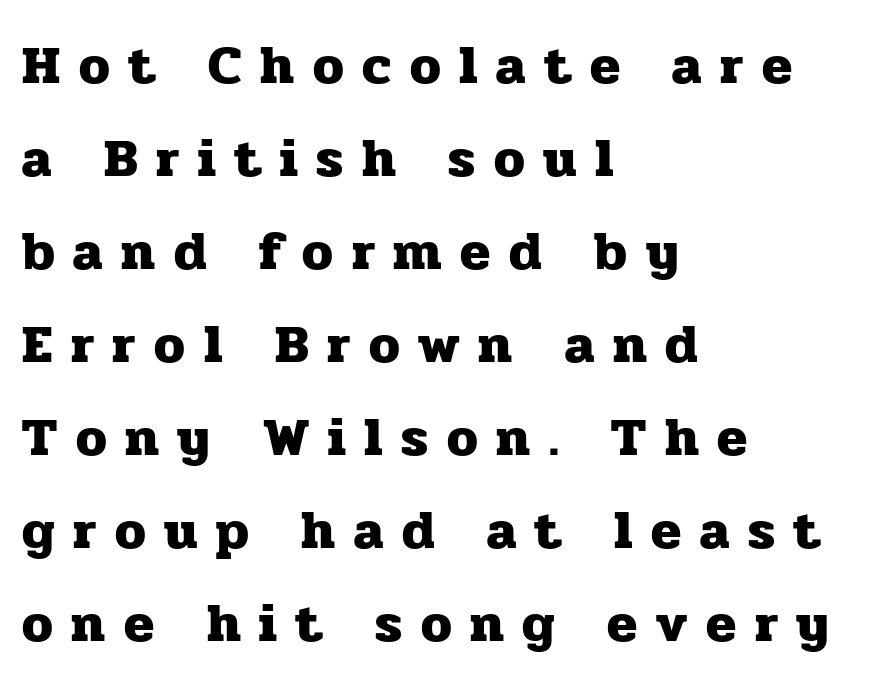
{"serif": "yes", "italic": "no", "bold": "yes", "weight": "heavy", "width": "normal", "stroke_contrast": "low", "x_height": "medium", "monospaced": "no", "underline": "no", "align": "left", "line_spacing": "normal", "line_spacing_ratio": 1.69, "letter_spacing": "wide", "letter_spacing_em": 0.34, "glyph_px": 55}
